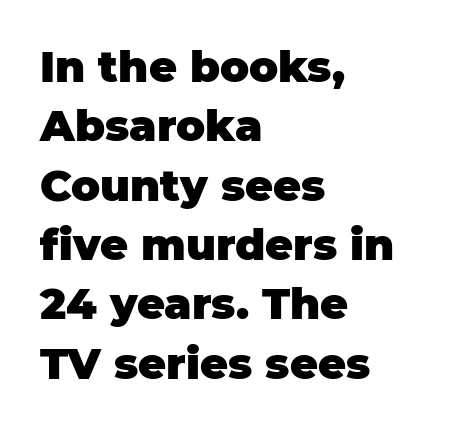
Q: Is the text bold? A: Yes.
Q: Is the text italic (slanted)? A: No, it is upright.
Q: Is the typeface a serif or a sans-serif typeface? A: Sans-serif.
Q: Is the text underlined? A: No.
Q: How is the paragraph aligned? A: Left-aligned.
Q: Is the spacing between letters normal or unusually wide? A: Normal.
Q: Is the spacing between lines tight, normal or loose? A: Normal.
Q: Width (condensed, normal, or wide)? A: Normal.
Q: Stroke contrast? A: Low.
Q: x-height? A: Large.
Q: Monospaced? A: No.
